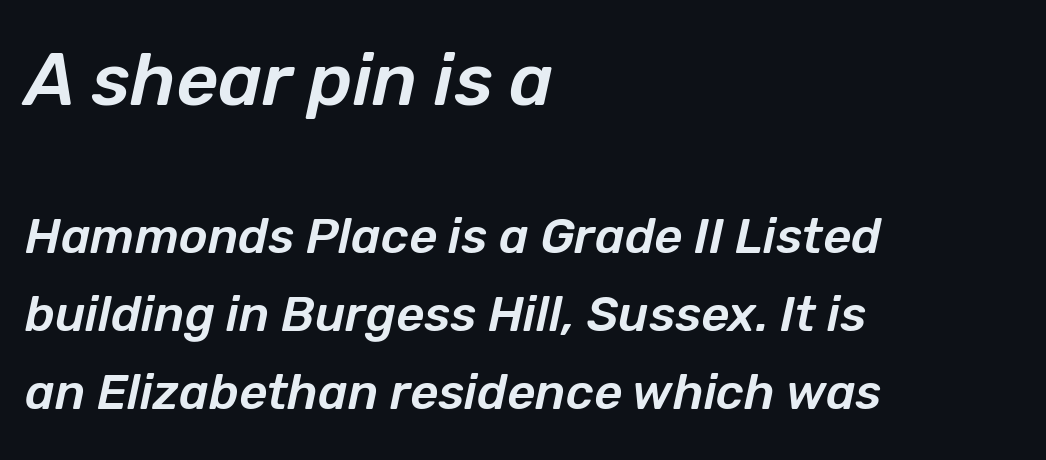
Q: Is the text italic (slanted)? A: Yes, it leans right by about 12 degrees.
Q: Is the text underlined? A: No.
Q: How is the paragraph aligned? A: Left-aligned.
Q: Is the spacing between letters normal or unusually wide? A: Normal.
Q: Is the spacing between lines tight, normal or loose? A: Normal.
Q: Which block of text is set in a larger size, the first (top) or the second (bottom)? A: The first (top) one.
Q: Width (condensed, normal, or wide)? A: Normal.
Q: Stroke contrast? A: Low.
Q: x-height? A: Medium.
Q: Monospaced? A: No.
